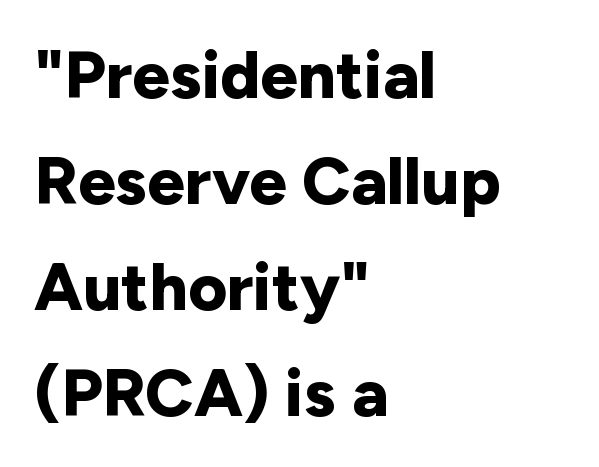
{"serif": "no", "italic": "no", "bold": "yes", "weight": "bold", "width": "normal", "stroke_contrast": "low", "x_height": "medium", "monospaced": "no", "underline": "no", "align": "left", "line_spacing": "normal", "line_spacing_ratio": 1.58, "letter_spacing": "normal", "letter_spacing_em": 0.0, "glyph_px": 67}
